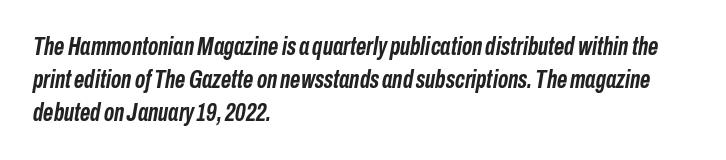
Emphasis-style slanted type is in use. The block of text has a typical density, with ordinary space between rows. The area under the type is left untouched. The strokes are fattened all the way to bold. Short note: letters normally spaced. The lines in this sample share a left origin and differ only in where they stop.
